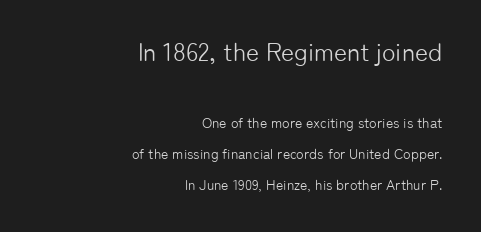
{"italic": "no", "bold": "no", "underline": "no", "align": "right", "line_spacing": "loose", "line_spacing_ratio": 2.23, "letter_spacing": "normal", "letter_spacing_em": 0.0, "larger_block": "first", "size_ratio": 1.79, "glyph_px": 25}
